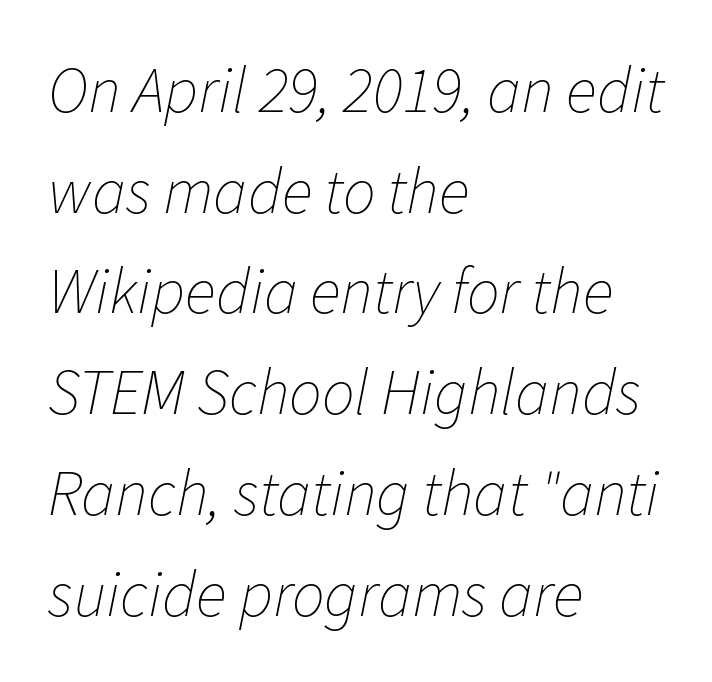
Q: Is the text bold? A: No.
Q: Is the text italic (slanted)? A: Yes, it leans right by about 11 degrees.
Q: Is the text underlined? A: No.
Q: How is the paragraph aligned? A: Left-aligned.
Q: Is the spacing between letters normal or unusually wide? A: Normal.
Q: Is the spacing between lines tight, normal or loose? A: Normal.
Q: Width (condensed, normal, or wide)? A: Normal.
Q: Stroke contrast? A: Low.
Q: x-height? A: Medium.
Q: Monospaced? A: No.
